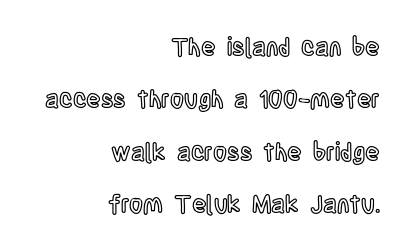
This is roman type, the default non-slanted kind. Leading: increased. Plain, unruled lines of type. The face used here is rendered with its standard letterfit. Caption: multi-line text, flush right, ragged left.
